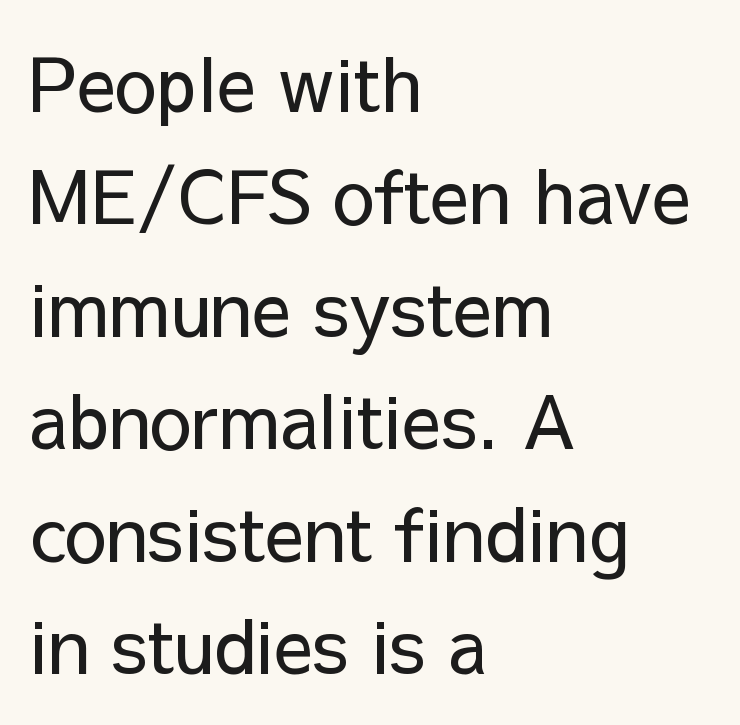
The passage shown stacks its lines at a standard gap. Plain, unruled lines of type. Varying glyph widths throughout — classic text-font behaviour. A classic flush-left, rag-right setting is used for this passage.
